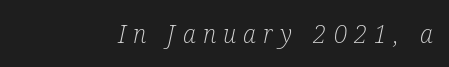
{"italic": "yes", "lean": "right", "slant_degrees": 12, "bold": "no", "underline": "no", "letter_spacing": "wide", "letter_spacing_em": 0.29, "glyph_px": 25}
